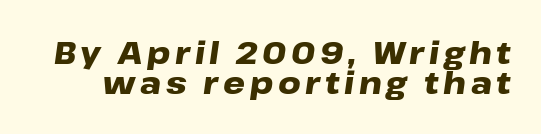
Q: Is the text bold? A: Yes.
Q: Is the text italic (slanted)? A: Yes, it leans right by about 8 degrees.
Q: Is the text underlined? A: No.
Q: Is the spacing between lines tight, normal or loose? A: Tight.
Q: Width (condensed, normal, or wide)? A: Wide.
Q: Stroke contrast? A: Low.
Q: x-height? A: Medium.
Q: Monospaced? A: No.
